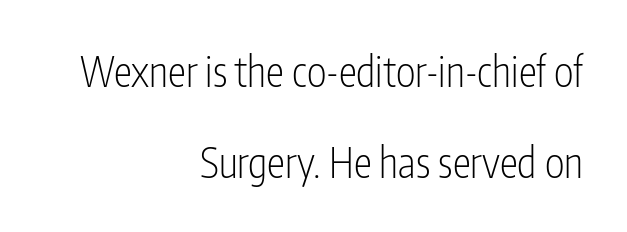
{"serif": "no", "italic": "no", "bold": "no", "weight": "light", "width": "condensed", "stroke_contrast": "low", "x_height": "medium", "monospaced": "no", "underline": "no", "align": "right", "line_spacing": "loose", "line_spacing_ratio": 2.21, "letter_spacing": "normal", "letter_spacing_em": 0.0, "glyph_px": 41}
